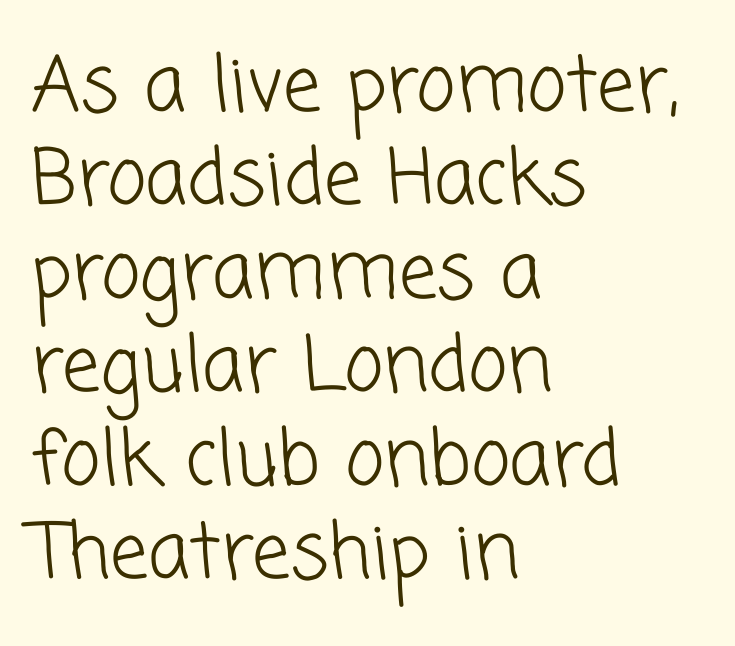
Q: Is the text bold? A: No.
Q: Is the typeface a serif or a sans-serif typeface? A: Sans-serif.
Q: Is the text underlined? A: No.
Q: How is the paragraph aligned? A: Left-aligned.
Q: Is the spacing between letters normal or unusually wide? A: Normal.
Q: Width (condensed, normal, or wide)? A: Normal.
Q: Stroke contrast? A: Low.
Q: x-height? A: Medium.
Q: Monospaced? A: No.
